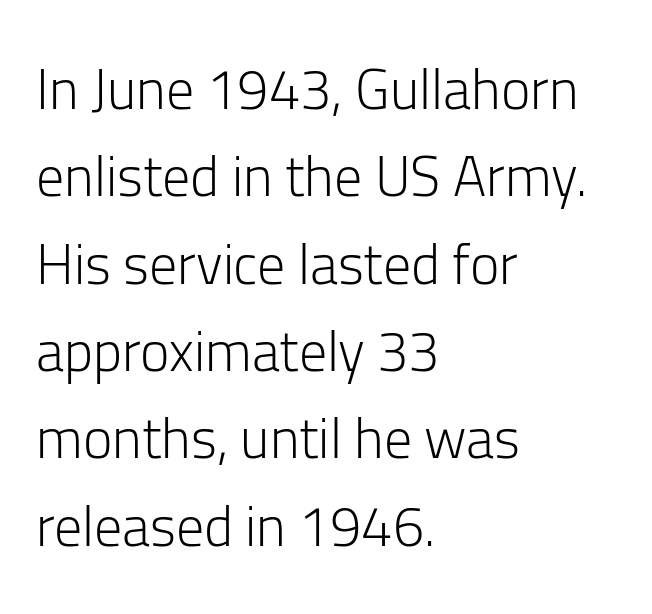
Q: Is the text bold? A: No.
Q: Is the text italic (slanted)? A: No, it is upright.
Q: Is the typeface a serif or a sans-serif typeface? A: Sans-serif.
Q: Is the text underlined? A: No.
Q: How is the paragraph aligned? A: Left-aligned.
Q: Is the spacing between letters normal or unusually wide? A: Normal.
Q: Is the spacing between lines tight, normal or loose? A: Normal.
Q: Width (condensed, normal, or wide)? A: Normal.
Q: Stroke contrast? A: Low.
Q: x-height? A: Medium.
Q: Monospaced? A: No.
